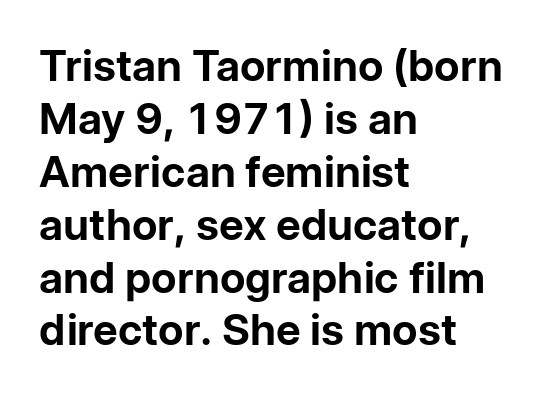
The image shows 43 px bold sans-serif type, upright; set left-aligned, line spacing 1.23x, normal letter spacing, not underlined; low stroke contrast and a medium x-height.
